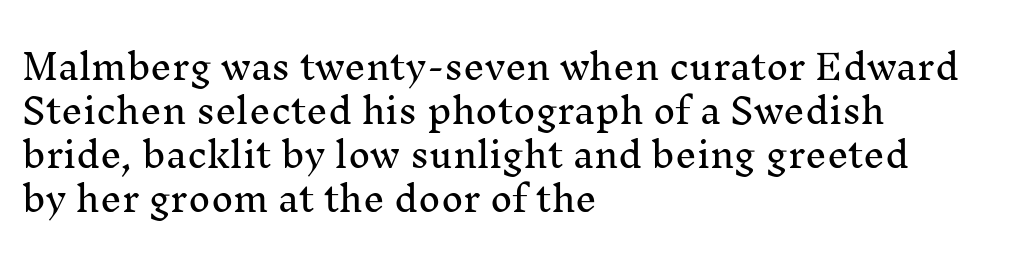
Q: Is the text italic (slanted)? A: No, it is upright.
Q: Is the typeface a serif or a sans-serif typeface? A: Serif.
Q: Is the text underlined? A: No.
Q: How is the paragraph aligned? A: Left-aligned.
Q: Is the spacing between letters normal or unusually wide? A: Normal.
Q: Is the spacing between lines tight, normal or loose? A: Normal.
Q: Width (condensed, normal, or wide)? A: Normal.
Q: Stroke contrast? A: Medium.
Q: x-height? A: Medium.
Q: Monospaced? A: No.
